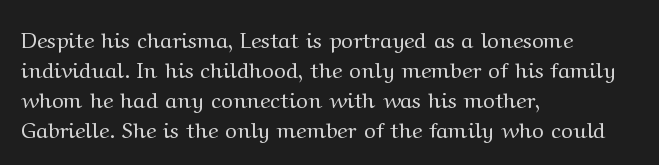
Reading down the column, the eye jumps a familiar distance to each next line. Left-aligned paragraph, ragged on the right. Check under the words: just untouched page. Nope, not italic — everything's standing straight.
